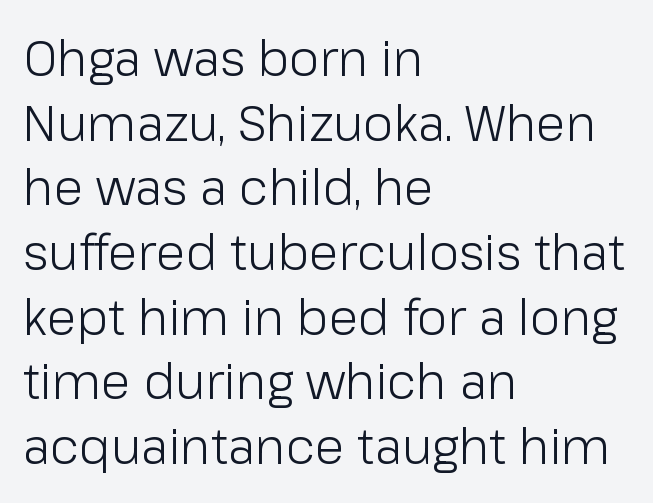
{"serif": "no", "italic": "no", "bold": "no", "weight": "light", "width": "normal", "stroke_contrast": "low", "x_height": "medium", "monospaced": "no", "underline": "no", "align": "left", "line_spacing": "normal", "line_spacing_ratio": 1.32, "letter_spacing": "normal", "letter_spacing_em": 0.0, "glyph_px": 49}
